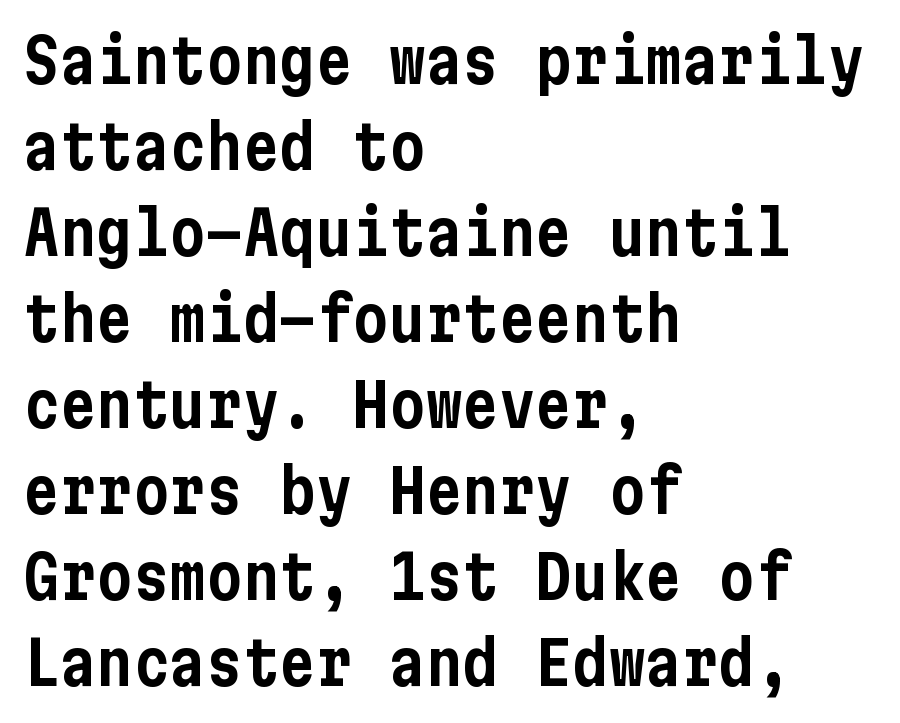
{"serif": "no", "italic": "no", "width": "condensed", "stroke_contrast": "low", "x_height": "medium", "underline": "no", "align": "left", "line_spacing": "normal", "line_spacing_ratio": 1.41, "letter_spacing": "normal", "letter_spacing_em": 0.0, "glyph_px": 61}
